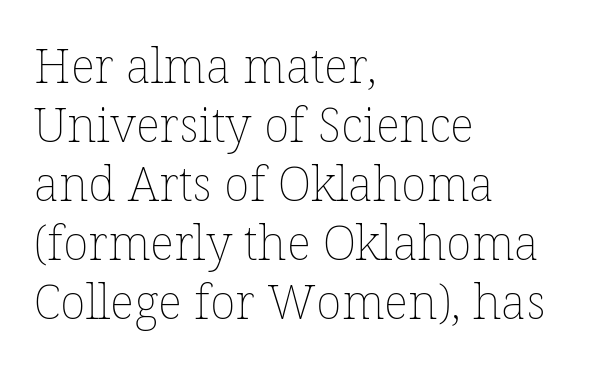
The image shows 48 px thin type, upright; set left-aligned, line spacing 1.23x, normal letter spacing, not underlined; low stroke contrast and a medium x-height.
